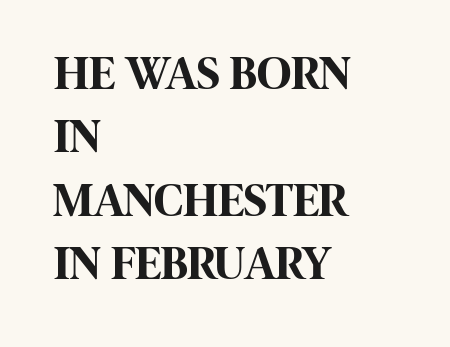
Q: Is the text bold? A: Yes.
Q: Is the text italic (slanted)? A: No, it is upright.
Q: Is the typeface a serif or a sans-serif typeface? A: Sans-serif.
Q: Is the text underlined? A: No.
Q: How is the paragraph aligned? A: Left-aligned.
Q: Is the spacing between letters normal or unusually wide? A: Normal.
Q: Is the spacing between lines tight, normal or loose? A: Normal.
Q: Width (condensed, normal, or wide)? A: Condensed.
Q: Stroke contrast? A: High.
Q: x-height? A: Large.
Q: Monospaced? A: No.
